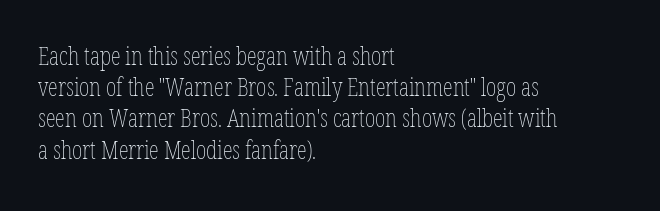
{"italic": "no", "bold": "no", "underline": "no", "align": "left", "line_spacing": "normal", "line_spacing_ratio": 1.25, "letter_spacing": "normal", "letter_spacing_em": 0.0, "glyph_px": 25}
